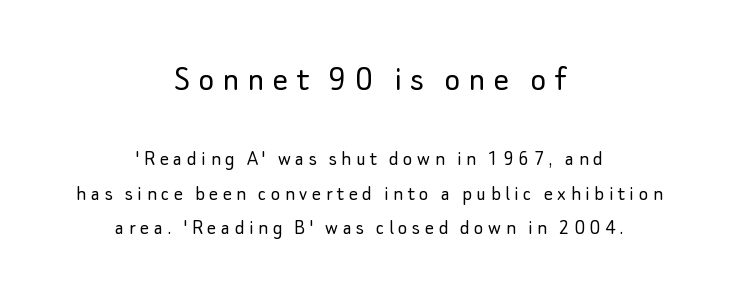
The image shows 38 px light sans-serif type, upright; set centered, normal line spacing (1.57x), unusually wide letter spacing (+0.21 em), not underlined; the first (top) block is 1.73x larger; low stroke contrast and a small x-height.
